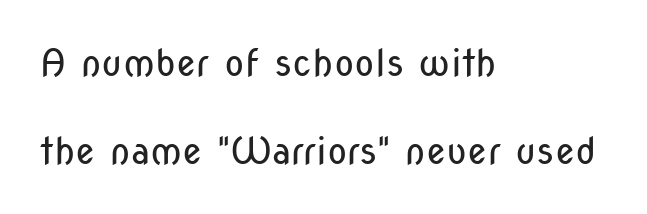
The image shows 37 px regular-weight, condensed sans-serif type, upright; set left-aligned, loose line spacing (2.37x), normal letter spacing, not underlined; low stroke contrast and a medium x-height.
